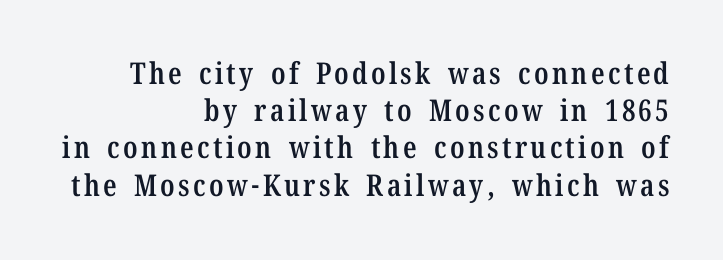
Q: Is the text bold? A: Semi-bold.
Q: Is the text italic (slanted)? A: No, it is upright.
Q: Is the typeface a serif or a sans-serif typeface? A: Serif.
Q: Is the text underlined? A: No.
Q: How is the paragraph aligned? A: Right-aligned.
Q: Width (condensed, normal, or wide)? A: Condensed.
Q: Stroke contrast? A: Low.
Q: x-height? A: Medium.
Q: Monospaced? A: No.
